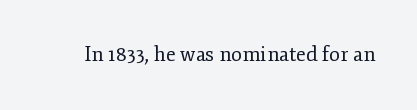
The image shows 20 px text type, upright; set normal letter spacing, not underlined.
